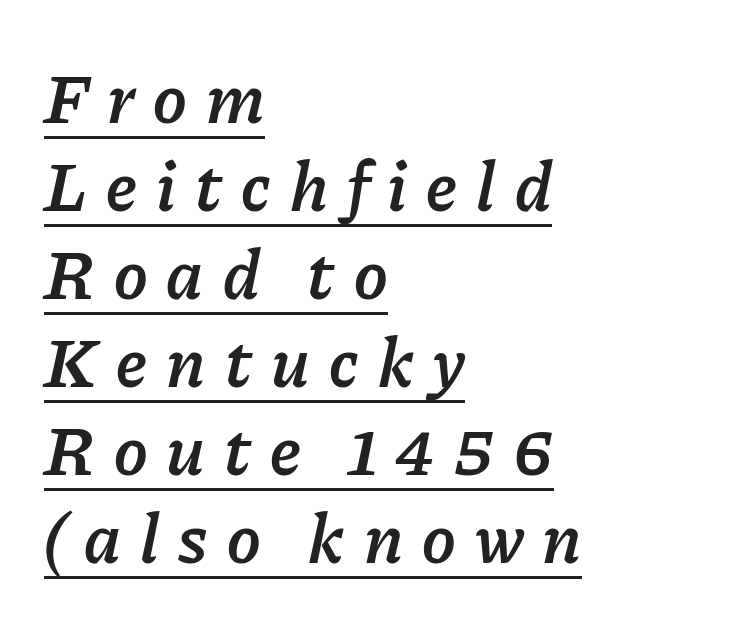
Q: Is the text bold? A: Semi-bold.
Q: Is the text italic (slanted)? A: Yes, it leans right by about 11 degrees.
Q: Is the text underlined? A: Yes.
Q: How is the paragraph aligned? A: Left-aligned.
Q: Is the spacing between letters normal or unusually wide? A: Unusually wide.
Q: Width (condensed, normal, or wide)? A: Normal.
Q: Stroke contrast? A: Low.
Q: x-height? A: Medium.
Q: Monospaced? A: No.
